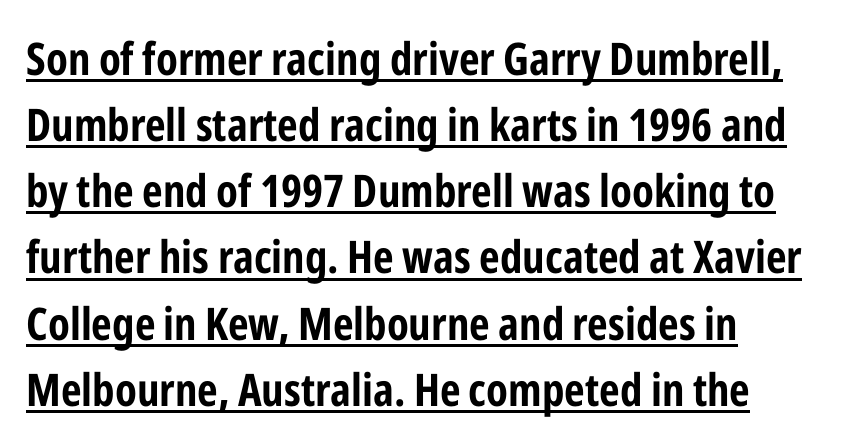
The image shows 45 px condensed sans-serif type, upright; set normal line spacing (1.47x), normal letter spacing, underlined; low stroke contrast and a medium x-height.
